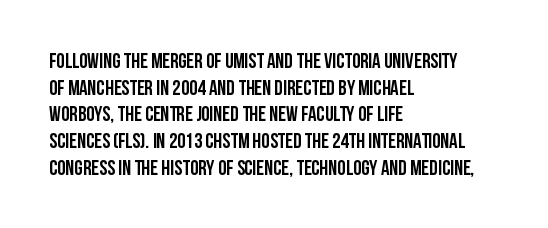
Honestly, the row spacing looks completely unremarkable. Posture: upright roman. Plenty of ink on the page — the face is bold. Typeset ragged right — the left edge is the straight one.
